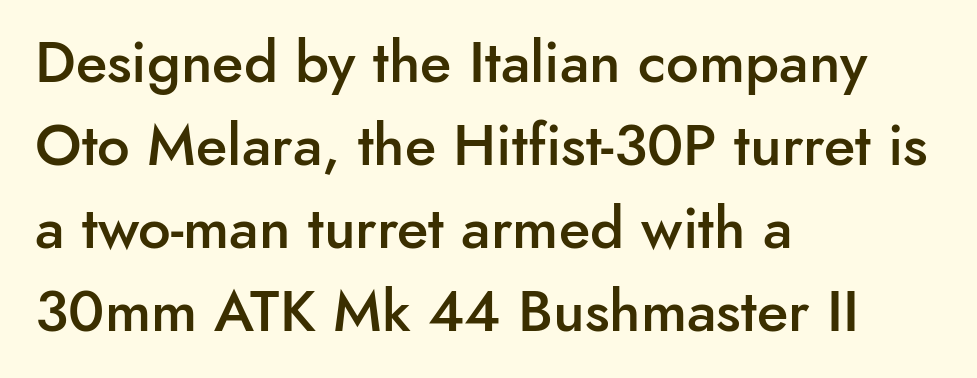
What kind of face is this? One without serifs — a sans. Is there any slant? The stems are plumb. Think of a printed novel: that variable character pitch is what you see here. What stands out about the letter spacing? Nothing — it is the standard amount. Each row of text sits above clean, open space.
